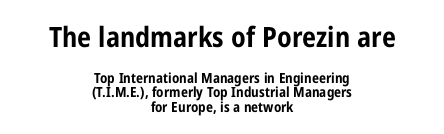
{"serif": "no", "italic": "no", "bold": "yes", "weight": "bold", "width": "condensed", "stroke_contrast": "low", "x_height": "medium", "monospaced": "no", "underline": "no", "align": "center", "line_spacing": "tight", "line_spacing_ratio": 1.02, "letter_spacing": "normal", "letter_spacing_em": 0.0, "larger_block": "first", "size_ratio": 2.0, "glyph_px": 28}
